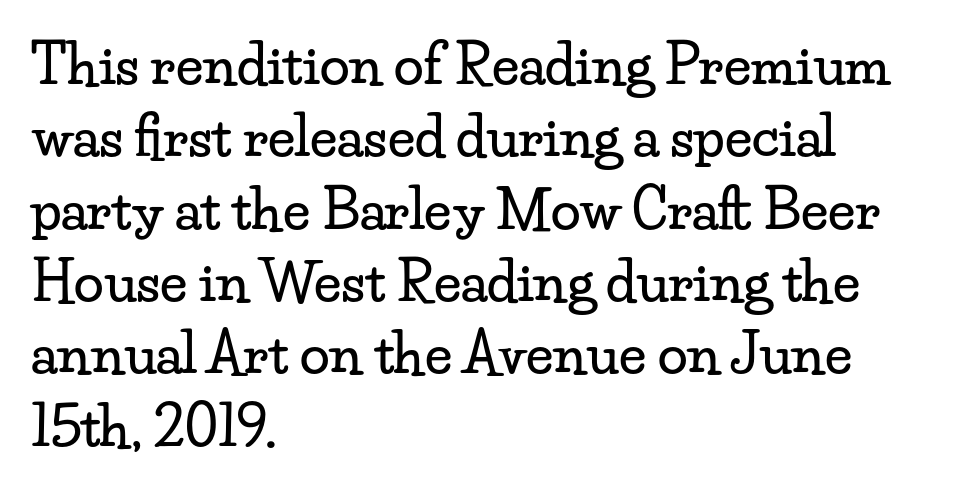
When letters stand straight like this, we call the style roman or upright. Alignment: flush left. Any mark beneath the type? The region is blank. Varying glyph widths throughout — classic text-font behaviour. Line spacing here is normal.
